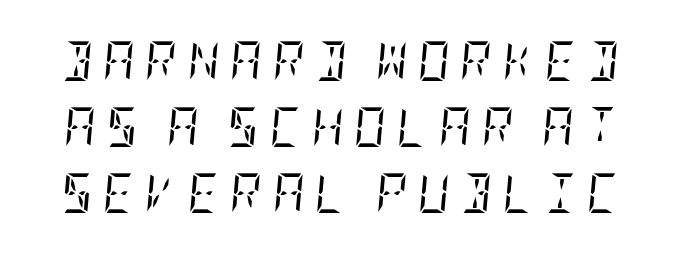
{"serif": "yes", "italic": "yes", "lean": "right", "slant_degrees": 5, "bold": "no", "weight": "regular", "width": "condensed", "stroke_contrast": "low", "x_height": "large", "underline": "no", "line_spacing": "normal", "line_spacing_ratio": 1.69, "letter_spacing": "wide", "letter_spacing_em": 0.27, "glyph_px": 39}
